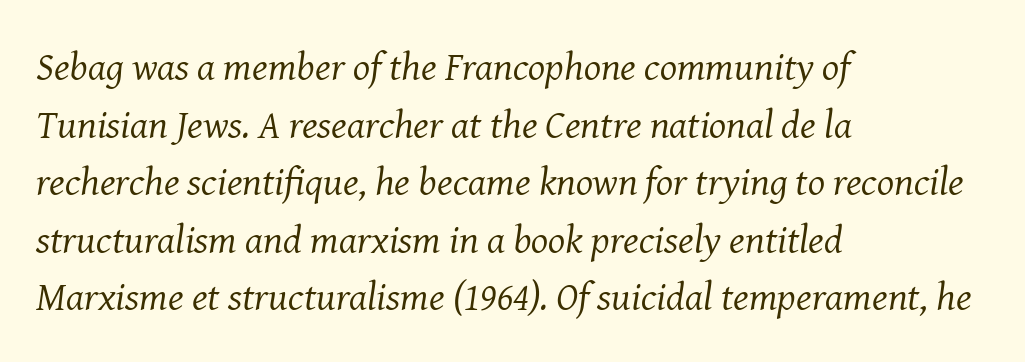
{"serif": "yes", "italic": "yes", "lean": "right", "slant_degrees": 8, "bold": "no", "weight": "regular", "width": "normal", "stroke_contrast": "medium", "x_height": "medium", "monospaced": "no", "underline": "no", "align": "left", "line_spacing": "normal", "line_spacing_ratio": 1.44, "letter_spacing": "normal", "letter_spacing_em": 0.0, "glyph_px": 40}
